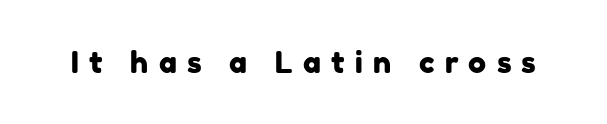
A typesetter would call this heavily tracked-out type. Underline: absent. Serifs: no, the terminals of the letterforms are clean. Think of a printed novel: that variable character pitch is what you see here.
